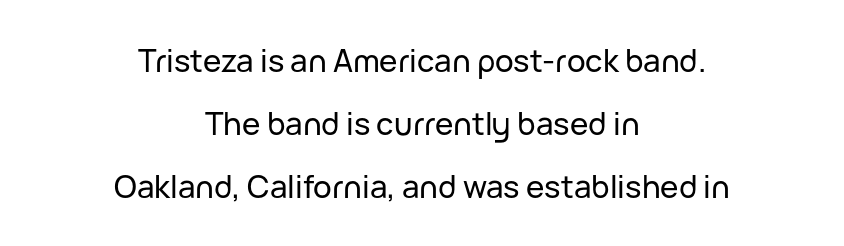
Q: Is the text italic (slanted)? A: No, it is upright.
Q: Is the typeface a serif or a sans-serif typeface? A: Sans-serif.
Q: Is the text underlined? A: No.
Q: How is the paragraph aligned? A: Centered.
Q: Is the spacing between letters normal or unusually wide? A: Normal.
Q: Is the spacing between lines tight, normal or loose? A: Loose.
Q: Width (condensed, normal, or wide)? A: Normal.
Q: Stroke contrast? A: Low.
Q: x-height? A: Medium.
Q: Monospaced? A: No.
